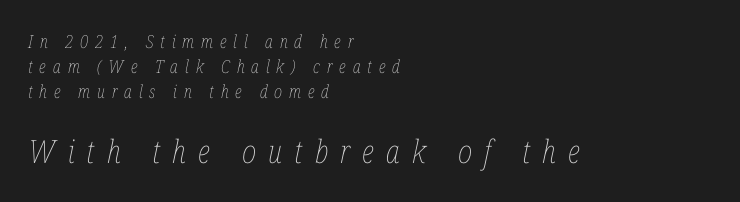
The composition opens small and finishes big. There's an unmistakable incline to the writing here. Bold? No — there's no thickening of the strokes. You could not count columns in this text — the font is proportionally spaced. The string is rendered with underlining switched off.
